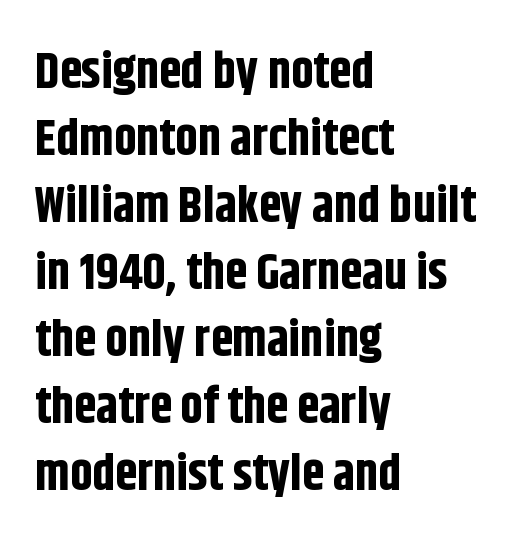
Q: Is the text bold? A: Yes.
Q: Is the text italic (slanted)? A: No, it is upright.
Q: Is the typeface a serif or a sans-serif typeface? A: Sans-serif.
Q: Is the text underlined? A: No.
Q: How is the paragraph aligned? A: Left-aligned.
Q: Is the spacing between letters normal or unusually wide? A: Normal.
Q: Is the spacing between lines tight, normal or loose? A: Normal.
Q: Width (condensed, normal, or wide)? A: Condensed.
Q: Stroke contrast? A: Low.
Q: x-height? A: Large.
Q: Monospaced? A: No.
